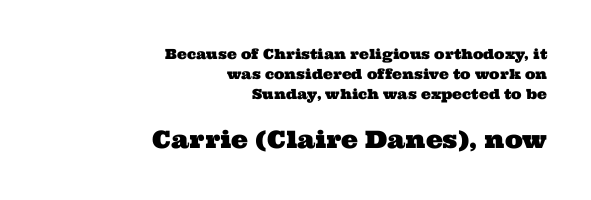
{"underline": "no", "align": "right", "line_spacing": "normal", "line_spacing_ratio": 1.43, "letter_spacing": "normal", "letter_spacing_em": 0.0, "larger_block": "second", "size_ratio": 1.71, "glyph_px": 24}
